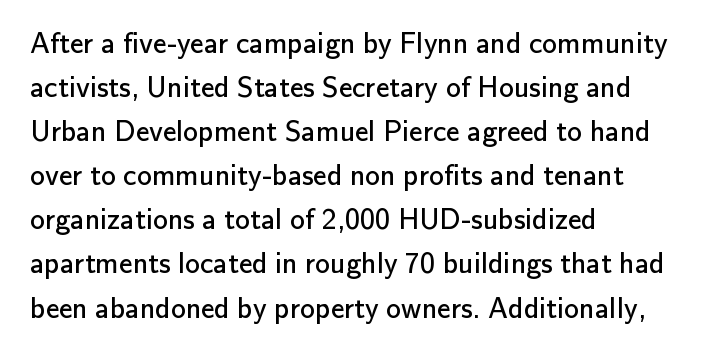
{"serif": "no", "italic": "no", "bold": "no", "weight": "regular", "width": "normal", "stroke_contrast": "low", "x_height": "small", "monospaced": "no", "underline": "no", "align": "left", "line_spacing": "normal", "line_spacing_ratio": 1.47, "letter_spacing": "normal", "letter_spacing_em": 0.0, "glyph_px": 30}
